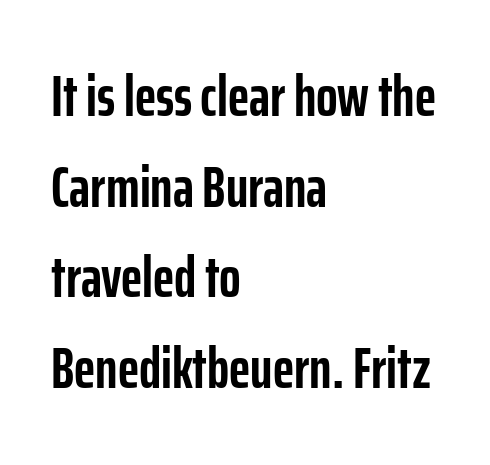
The image shows 57 px semibold, condensed sans-serif type, upright; set left-aligned, normal line spacing (1.59x), normal letter spacing, not underlined; low stroke contrast and a medium x-height.
